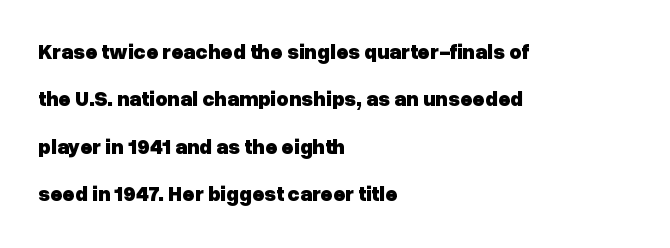
The image shows 21 px bold type, upright; set left-aligned, loose line spacing (2.26x), normal letter spacing, not underlined.
